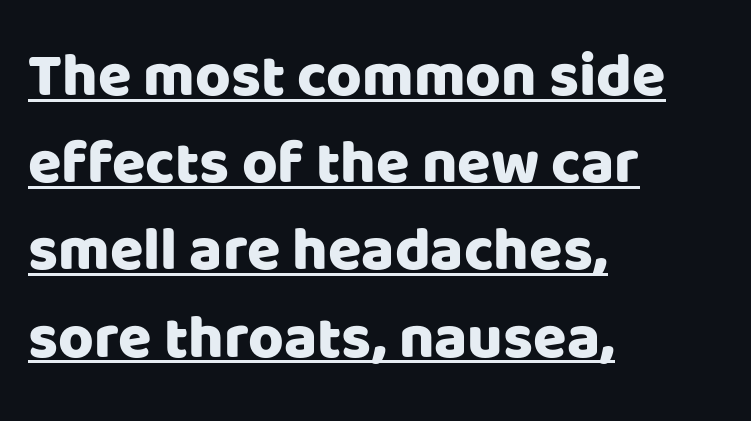
Leading: standard. The letters stand upright; this is a roman face. Line beginnings align vertically; line endings do not. Letterform terminals end flat and unadorned throughout the passage.
